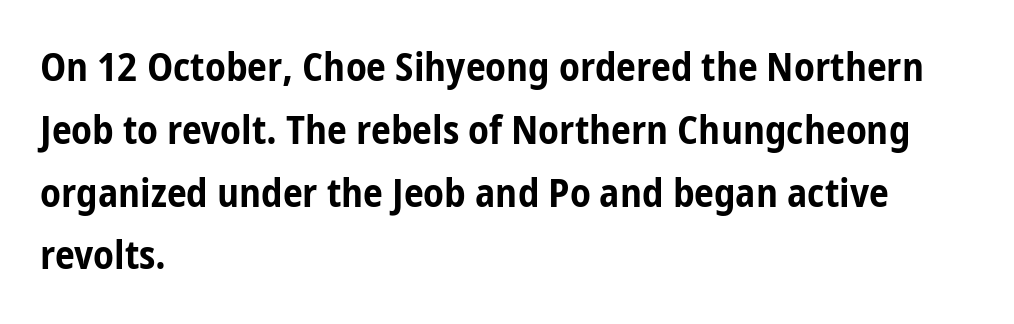
{"serif": "no", "italic": "no", "bold": "yes", "weight": "bold", "width": "condensed", "stroke_contrast": "low", "x_height": "medium", "monospaced": "no", "underline": "no", "align": "left", "line_spacing": "normal", "line_spacing_ratio": 1.57, "letter_spacing": "normal", "letter_spacing_em": 0.0, "glyph_px": 40}
